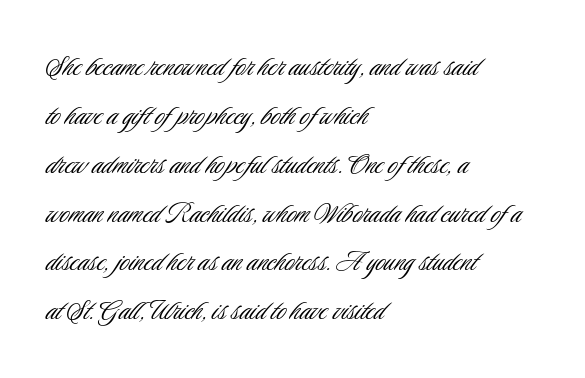
These lines are rendered in a variable-pitch font. Notice how descenders clear the ascenders below comfortably — that's standard leading. Caption: multi-line text, flush left, ragged right. Serifs: no, the terminals of the letterforms are clean. The letters sit at their default tracking, neither squeezed nor spread.
